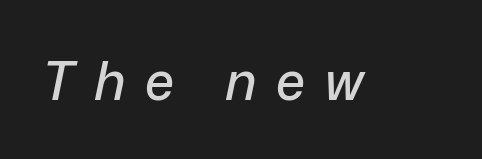
Someone cranked the tracking dial way up on this one. This sample uses an oblique cut, with every glyph tilted off the vertical. Looks like regular typesetting: each glyph gets only the width it needs. The space beneath each line is pristine and unruled.
